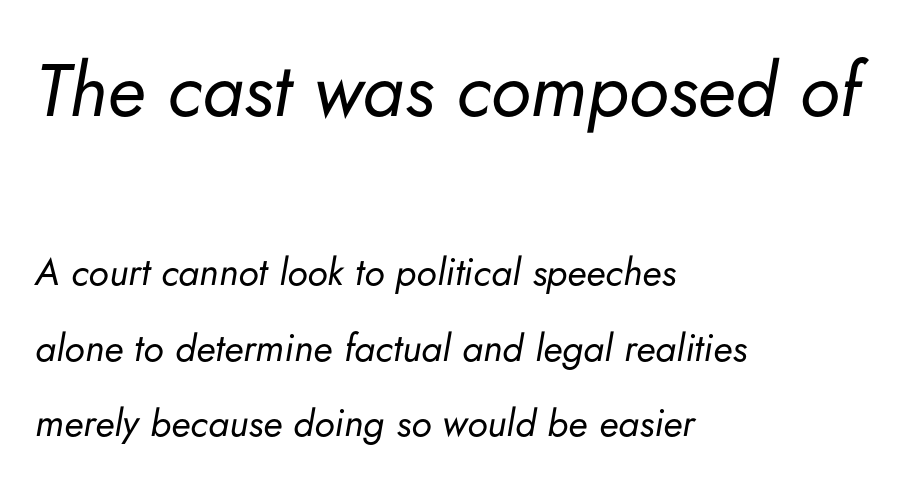
The rendering shrinks the type as you move from the upper chunk to the lower. Short and long lines alike share a common starting point at left. Note the varied advance widths — an 'i' is clearly narrower than an 'm'. Caption: standard tracking, unaltered.
